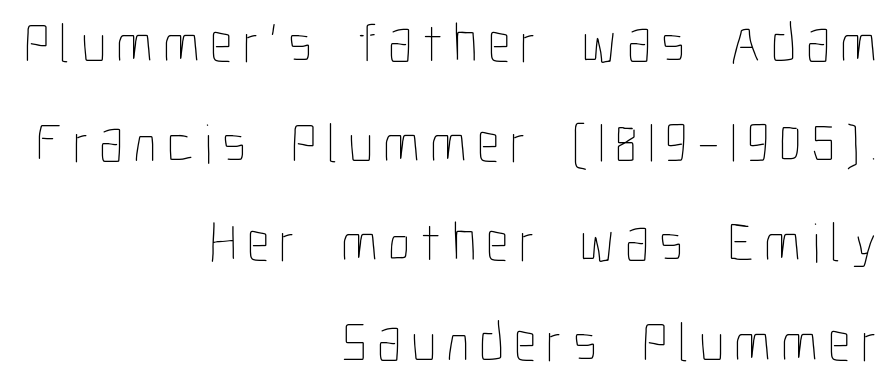
The image shows 56 px thin, condensed type, upright; set right-aligned, line spacing 1.78x, not underlined; low stroke contrast and a medium x-height.
